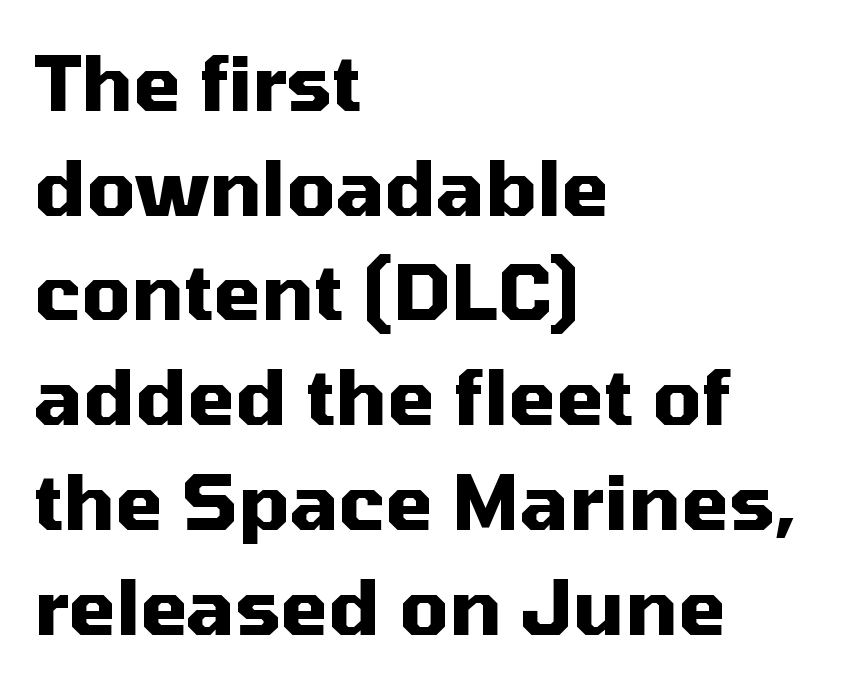
{"serif": "no", "italic": "no", "bold": "yes", "weight": "heavy", "width": "normal", "stroke_contrast": "medium", "x_height": "medium", "monospaced": "no", "underline": "no", "align": "left", "line_spacing": "normal", "line_spacing_ratio": 1.36, "letter_spacing": "normal", "letter_spacing_em": 0.0, "glyph_px": 77}
